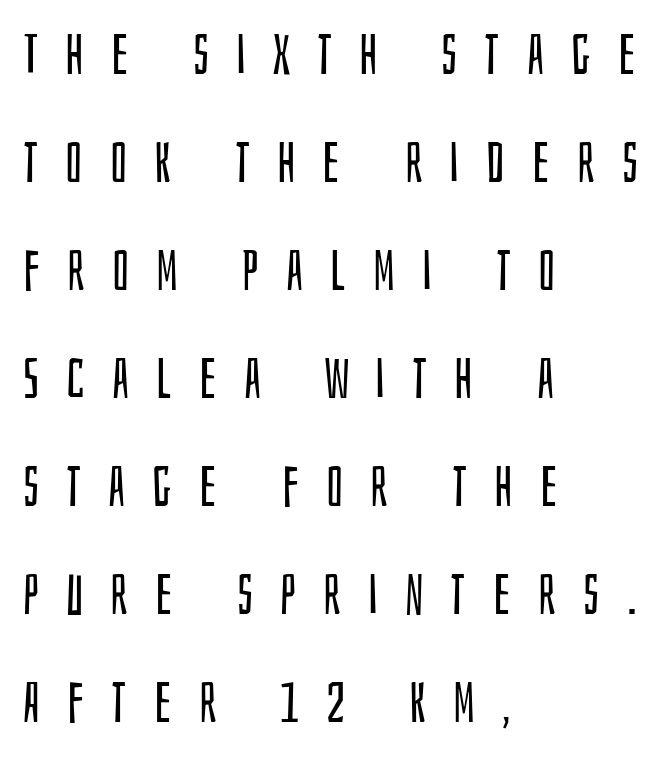
{"serif": "no", "italic": "no", "bold": "no", "weight": "regular", "width": "condensed", "stroke_contrast": "low", "x_height": "large", "monospaced": "no", "underline": "no", "align": "left", "line_spacing": "loose", "line_spacing_ratio": 1.93, "letter_spacing": "wide", "letter_spacing_em": 0.48, "glyph_px": 56}
